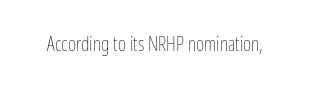
Q: Is the text bold? A: No.
Q: Is the text italic (slanted)? A: No, it is upright.
Q: Is the text underlined? A: No.
Q: Is the spacing between letters normal or unusually wide? A: Normal.
